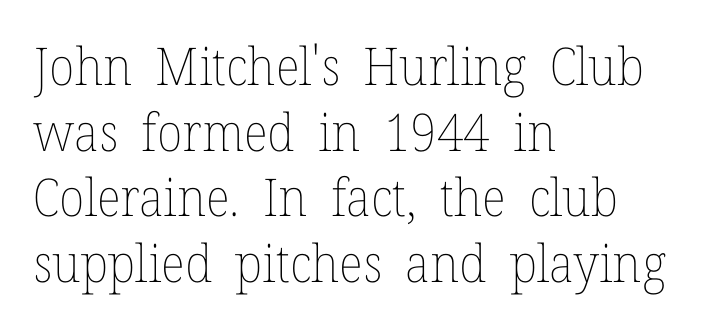
Q: Is the text bold? A: No.
Q: Is the text italic (slanted)? A: No, it is upright.
Q: Is the text underlined? A: No.
Q: How is the paragraph aligned? A: Left-aligned.
Q: Is the spacing between letters normal or unusually wide? A: Normal.
Q: Is the spacing between lines tight, normal or loose? A: Normal.
Q: Width (condensed, normal, or wide)? A: Normal.
Q: Stroke contrast? A: Low.
Q: x-height? A: Medium.
Q: Monospaced? A: No.
